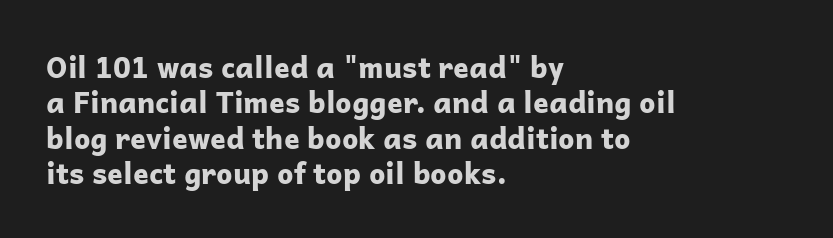
The image shows 29 px bold sans-serif type, upright; set left-aligned, line spacing 1.22x, normal letter spacing, not underlined; low stroke contrast and a medium x-height.
